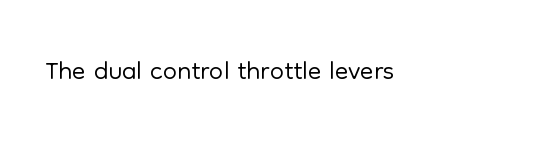
{"serif": "no", "italic": "no", "bold": "no", "weight": "light", "width": "normal", "stroke_contrast": "low", "x_height": "medium", "monospaced": "no", "underline": "no", "letter_spacing": "normal", "letter_spacing_em": 0.0, "glyph_px": 40}
